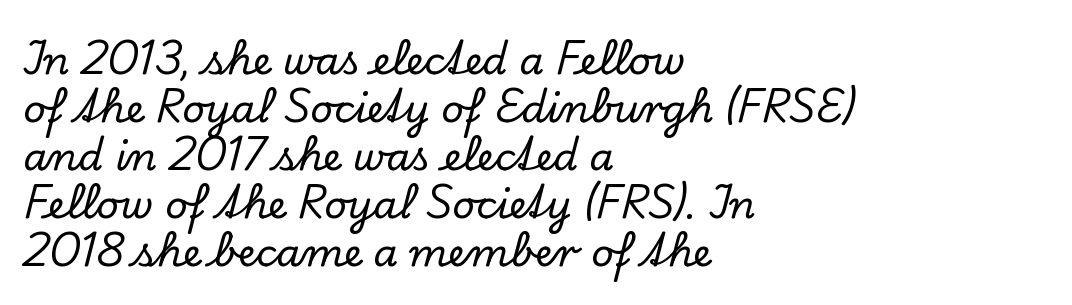
Q: Is the text italic (slanted)? A: Yes.
Q: Is the typeface a serif or a sans-serif typeface? A: Serif.
Q: Is the text underlined? A: No.
Q: How is the paragraph aligned? A: Left-aligned.
Q: Is the spacing between letters normal or unusually wide? A: Normal.
Q: Width (condensed, normal, or wide)? A: Normal.
Q: Stroke contrast? A: Low.
Q: x-height? A: Small.
Q: Monospaced? A: No.
